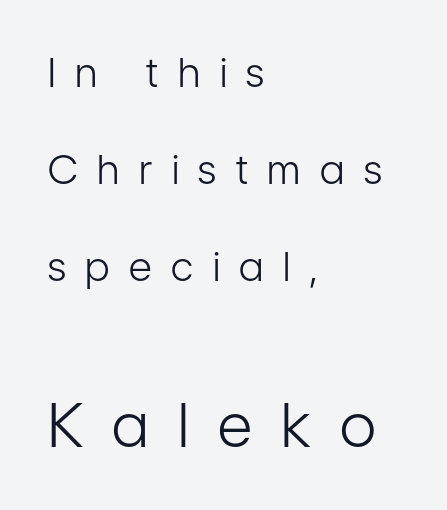
{"serif": "no", "italic": "no", "bold": "no", "weight": "light", "width": "condensed", "stroke_contrast": "low", "x_height": "medium", "monospaced": "no", "underline": "no", "align": "left", "line_spacing": "loose", "line_spacing_ratio": 2.43, "letter_spacing": "wide", "letter_spacing_em": 0.49, "larger_block": "second", "size_ratio": 1.5, "glyph_px": 60}
